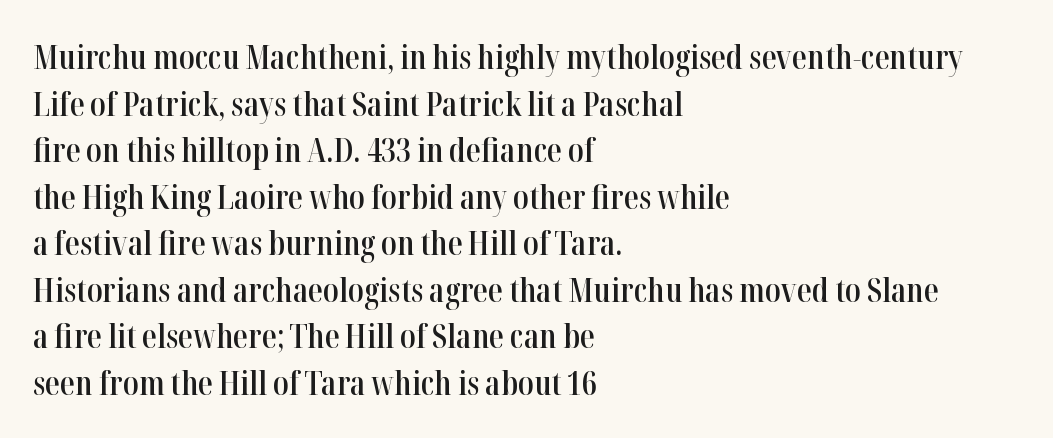
Q: Is the text bold? A: Semi-bold.
Q: Is the text italic (slanted)? A: No, it is upright.
Q: Is the typeface a serif or a sans-serif typeface? A: Serif.
Q: Is the text underlined? A: No.
Q: How is the paragraph aligned? A: Left-aligned.
Q: Is the spacing between letters normal or unusually wide? A: Normal.
Q: Is the spacing between lines tight, normal or loose? A: Normal.
Q: Width (condensed, normal, or wide)? A: Condensed.
Q: Stroke contrast? A: High.
Q: x-height? A: Medium.
Q: Monospaced? A: No.
